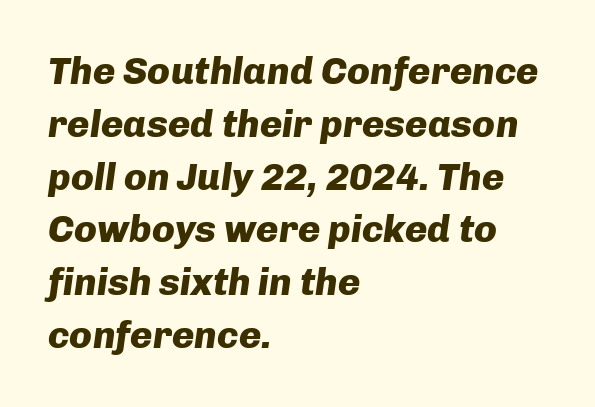
{"italic": "yes", "lean": "right", "slant_degrees": 8, "bold": "yes", "weight": "heavy", "width": "normal", "stroke_contrast": "low", "x_height": "medium", "monospaced": "no", "underline": "no", "align": "left", "line_spacing": "normal", "line_spacing_ratio": 1.39, "letter_spacing": "normal", "letter_spacing_em": 0.0, "glyph_px": 38}
